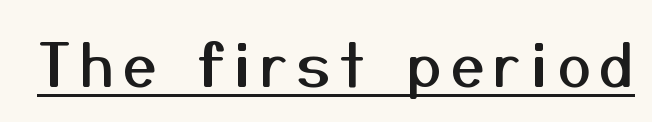
Posture: upright roman. Spacing verdict: proportional, widths tailored to each character. These lines are composed in type without serifs. Looks like someone drew a line under every word here.
